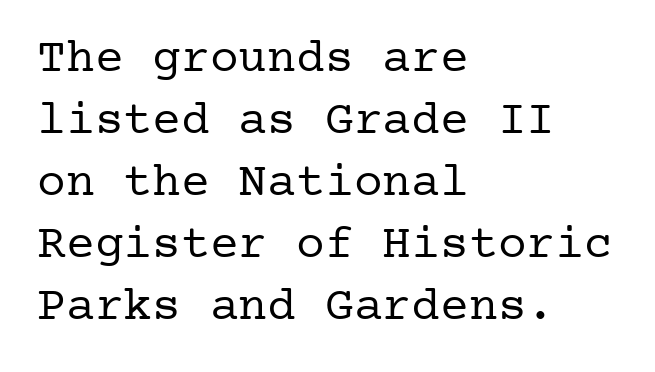
{"serif": "yes", "italic": "no", "bold": "no", "weight": "regular", "width": "normal", "stroke_contrast": "low", "x_height": "medium", "underline": "no", "align": "left", "line_spacing": "normal", "line_spacing_ratio": 1.29, "letter_spacing": "normal", "letter_spacing_em": 0.0, "glyph_px": 48}
